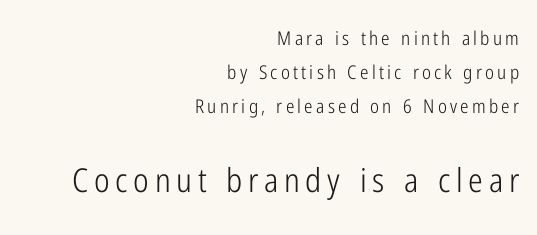
The image shows 33 px light, condensed sans-serif type, upright; set right-aligned, line spacing 1.78x, not underlined; the second (bottom) block is 1.74x larger; low stroke contrast and a medium x-height.
